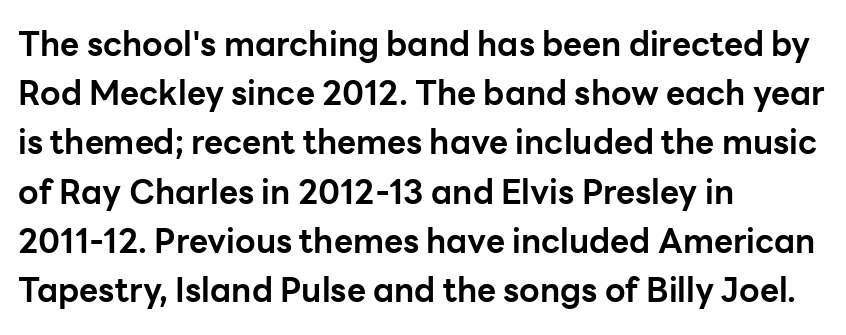
The passage shown is typed in a proportional face where columns would drift. This rendering features lettering with no underline. This sample uses an upright cut, with every glyph sitting square on the baseline. This sample uses a sans-serif face. The lines in this sample share a left origin and differ only in where they stop.
